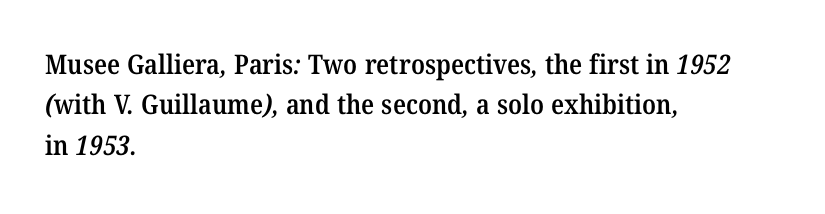
Summary of weight: moderately heavy, a semibold. Reading down the block, your eye returns to a fixed left position each line. Leading matches the norm, producing a regular column. Clear beneath every line of the passage. Inter-character spacing is left at the font's built-in metrics.
